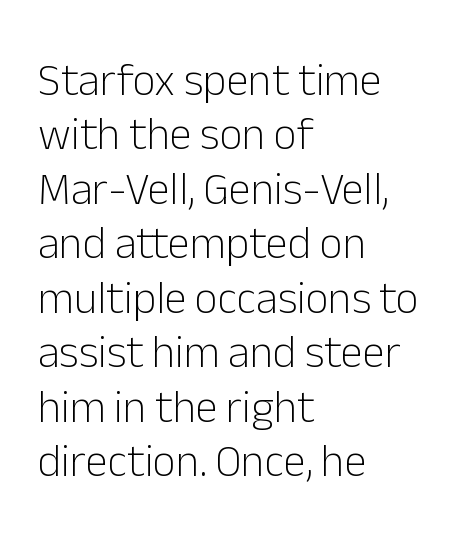
{"serif": "no", "italic": "no", "bold": "no", "weight": "light", "width": "normal", "stroke_contrast": "low", "x_height": "medium", "monospaced": "no", "underline": "no", "align": "left", "line_spacing_ratio": 1.21, "letter_spacing": "normal", "letter_spacing_em": 0.0, "glyph_px": 45}
